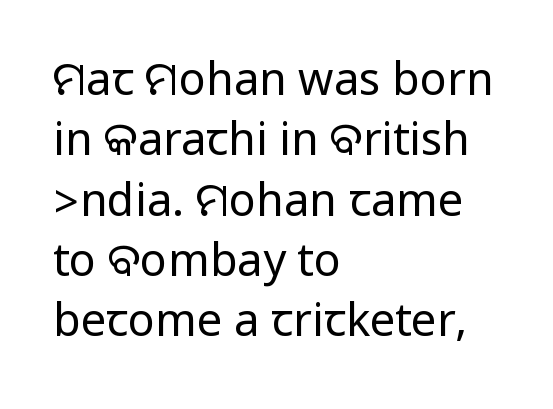
{"serif": "no", "italic": "no", "bold": "no", "weight": "regular", "width": "condensed", "stroke_contrast": "low", "underline": "no", "align": "left", "line_spacing": "normal", "line_spacing_ratio": 1.34, "letter_spacing": "normal", "letter_spacing_em": 0.0, "glyph_px": 45}
